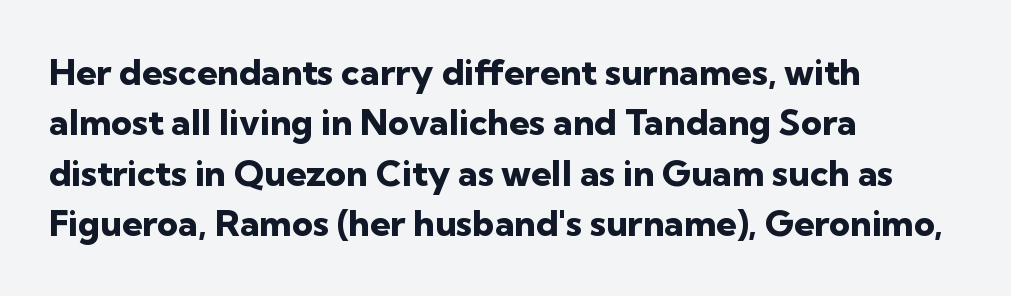
The image shows 36 px heavy sans-serif type, upright; set left-aligned, normal line spacing (1.4x), normal letter spacing, not underlined; low stroke contrast and a medium x-height.
